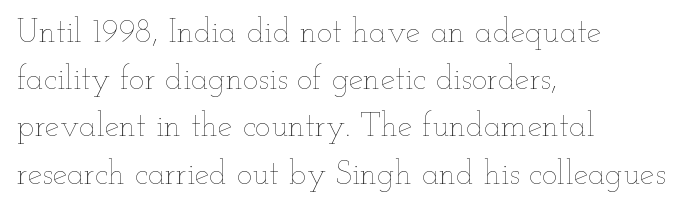
The image shows 33 px thin, wide type, upright; set left-aligned, normal line spacing (1.43x), normal letter spacing, not underlined; low stroke contrast and a small x-height.
